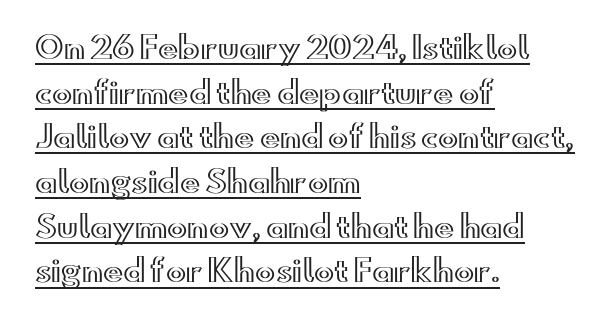
Q: Is the text italic (slanted)? A: No, it is upright.
Q: Is the text underlined? A: Yes.
Q: How is the paragraph aligned? A: Left-aligned.
Q: Is the spacing between letters normal or unusually wide? A: Normal.
Q: Is the spacing between lines tight, normal or loose? A: Normal.
Q: Width (condensed, normal, or wide)? A: Wide.
Q: x-height? A: Small.
Q: Monospaced? A: No.
